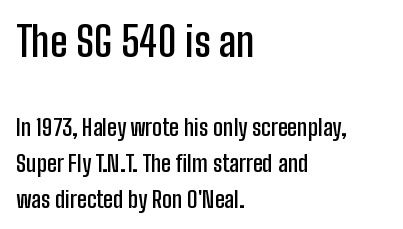
The image shows 41 px semibold, condensed sans-serif type, upright; set left-aligned, normal line spacing (1.56x), normal letter spacing, not underlined; the first (top) block is 1.78x larger; low stroke contrast and a medium x-height.
